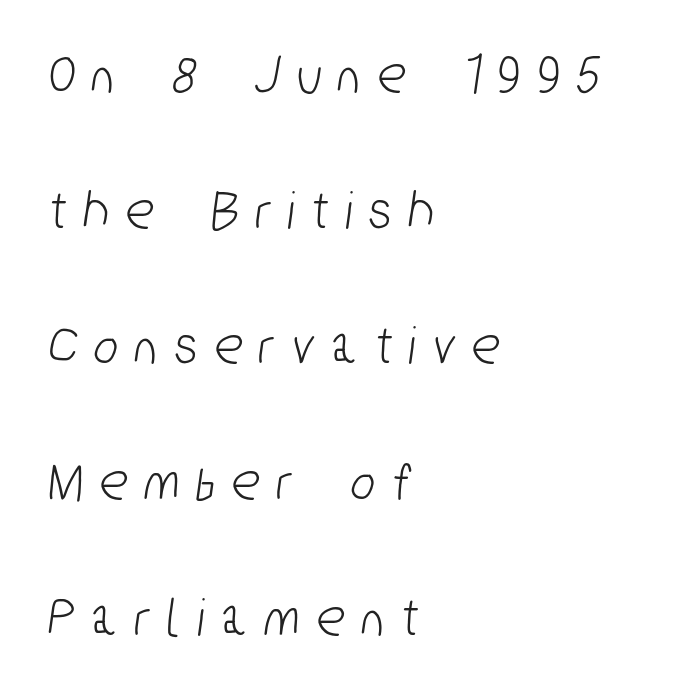
Q: Is the typeface a serif or a sans-serif typeface? A: Sans-serif.
Q: Is the text underlined? A: No.
Q: How is the paragraph aligned? A: Left-aligned.
Q: Is the spacing between letters normal or unusually wide? A: Unusually wide.
Q: Is the spacing between lines tight, normal or loose? A: Loose.
Q: Width (condensed, normal, or wide)? A: Condensed.
Q: Stroke contrast? A: Low.
Q: x-height? A: Medium.
Q: Monospaced? A: No.
